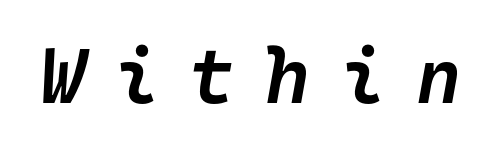
{"italic": "yes", "lean": "right", "slant_degrees": 10, "bold": "semi", "weight": "semibold", "width": "normal", "stroke_contrast": "low", "x_height": "medium", "monospaced": "yes", "underline": "no", "letter_spacing": "wide", "letter_spacing_em": 0.38, "glyph_px": 78}
